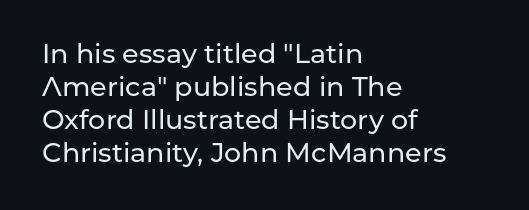
Q: Is the text italic (slanted)? A: No, it is upright.
Q: Is the text underlined? A: No.
Q: How is the paragraph aligned? A: Left-aligned.
Q: Is the spacing between letters normal or unusually wide? A: Normal.
